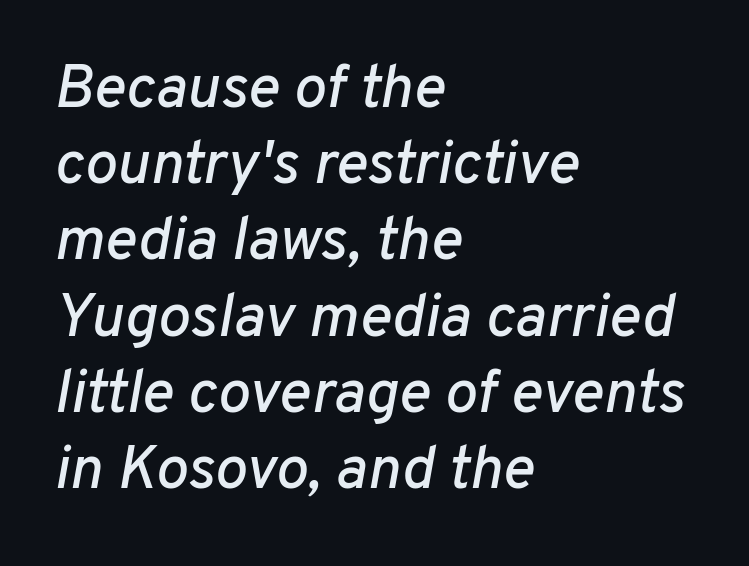
The image shows 61 px text type, italic (leaning right); set left-aligned, normal line spacing (1.25x), normal letter spacing, not underlined; low stroke contrast and a medium x-height.
